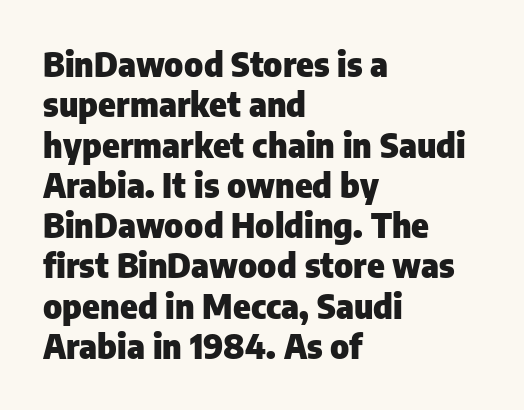
{"serif": "no", "italic": "no", "bold": "yes", "weight": "heavy", "width": "normal", "stroke_contrast": "low", "x_height": "medium", "monospaced": "no", "underline": "no", "align": "left", "line_spacing_ratio": 1.22, "letter_spacing": "normal", "letter_spacing_em": 0.0, "glyph_px": 33}
